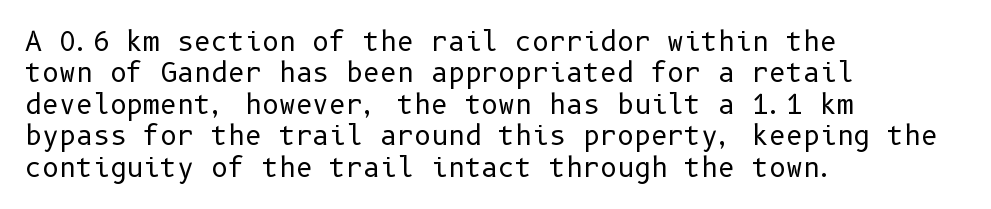
{"italic": "no", "bold": "no", "underline": "no", "align": "left", "line_spacing_ratio": 1.21, "letter_spacing": "normal", "letter_spacing_em": 0.0, "glyph_px": 26}
